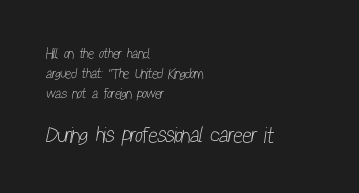
{"bold": "no", "underline": "no", "align": "left", "line_spacing": "normal", "line_spacing_ratio": 1.43, "letter_spacing": "normal", "letter_spacing_em": 0.0, "larger_block": "second", "size_ratio": 1.57, "glyph_px": 22}
